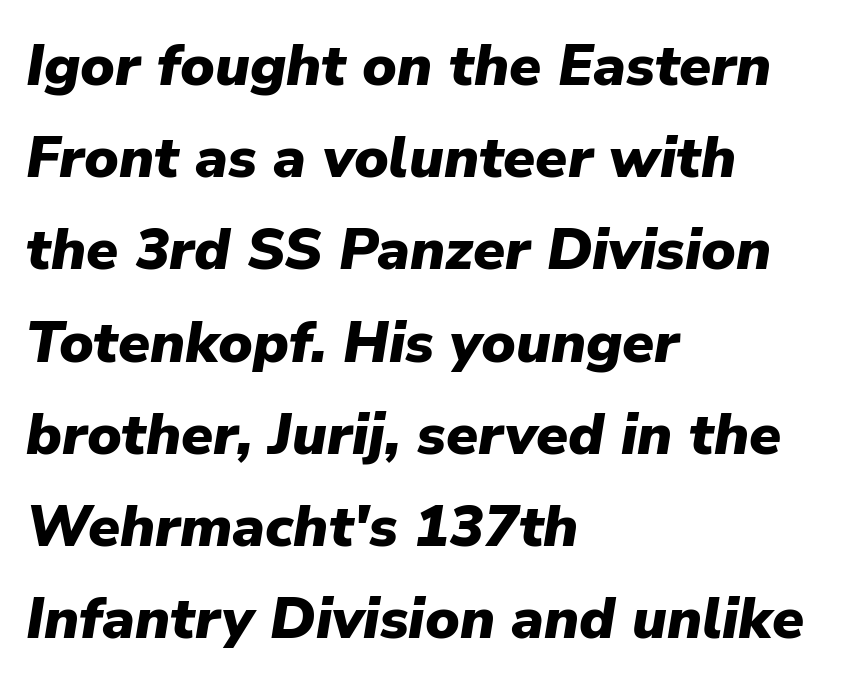
Q: Is the text bold? A: Yes.
Q: Is the text italic (slanted)? A: Yes, it leans right by about 9 degrees.
Q: Is the text underlined? A: No.
Q: How is the paragraph aligned? A: Left-aligned.
Q: Is the spacing between letters normal or unusually wide? A: Normal.
Q: Is the spacing between lines tight, normal or loose? A: Normal.
Q: Width (condensed, normal, or wide)? A: Normal.
Q: Stroke contrast? A: Low.
Q: x-height? A: Medium.
Q: Monospaced? A: No.
